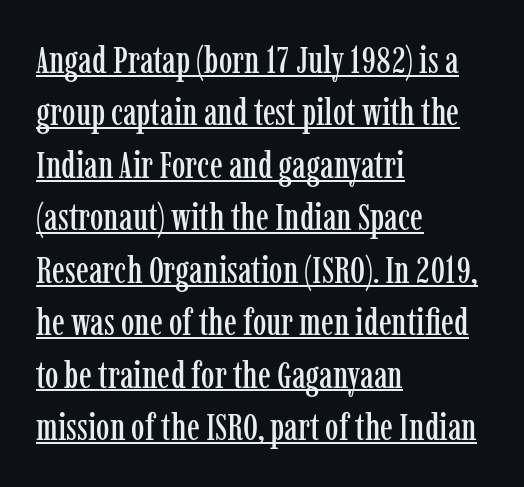
Q: Is the text italic (slanted)? A: No, it is upright.
Q: Is the typeface a serif or a sans-serif typeface? A: Serif.
Q: Is the text underlined? A: Yes.
Q: How is the paragraph aligned? A: Left-aligned.
Q: Is the spacing between letters normal or unusually wide? A: Normal.
Q: Is the spacing between lines tight, normal or loose? A: Normal.
Q: Width (condensed, normal, or wide)? A: Condensed.
Q: Stroke contrast? A: Low.
Q: x-height? A: Medium.
Q: Monospaced? A: No.
